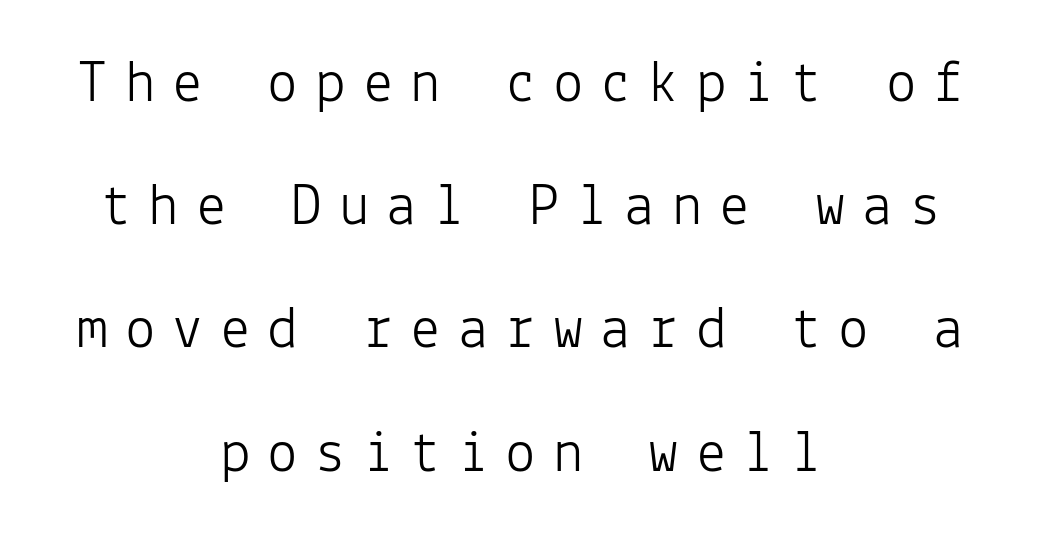
Q: Is the text bold? A: No.
Q: Is the text italic (slanted)? A: No, it is upright.
Q: Is the typeface a serif or a sans-serif typeface? A: Sans-serif.
Q: Is the text underlined? A: No.
Q: How is the paragraph aligned? A: Centered.
Q: Is the spacing between letters normal or unusually wide? A: Unusually wide.
Q: Is the spacing between lines tight, normal or loose? A: Loose.
Q: Width (condensed, normal, or wide)? A: Normal.
Q: Stroke contrast? A: Low.
Q: x-height? A: Medium.
Q: Monospaced? A: Yes.
